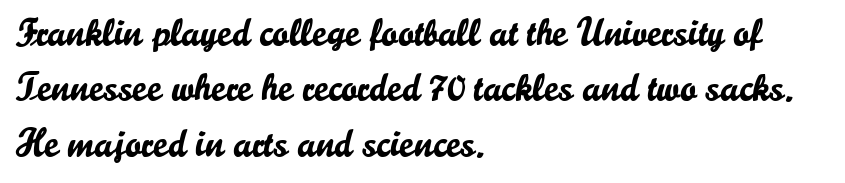
The rendering uses natural spacing where letterforms have individual widths. The block of text has a typical density, with ordinary space between rows. The string is rendered with underlining switched off. Type style note: lacks serifs.
